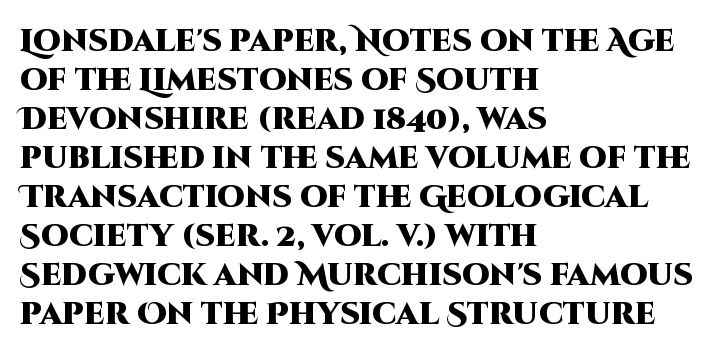
Q: Is the text bold? A: Yes.
Q: Is the text italic (slanted)? A: No, it is upright.
Q: Is the typeface a serif or a sans-serif typeface? A: Sans-serif.
Q: Is the text underlined? A: No.
Q: How is the paragraph aligned? A: Left-aligned.
Q: Is the spacing between letters normal or unusually wide? A: Normal.
Q: Is the spacing between lines tight, normal or loose? A: Normal.
Q: Width (condensed, normal, or wide)? A: Normal.
Q: Stroke contrast? A: High.
Q: x-height? A: Large.
Q: Monospaced? A: No.
